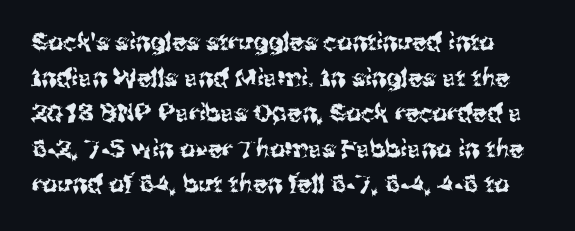
Glance below the letters and you will spot only blank space. It's the straight-up-and-down kind of type. There is no visible air inserted between adjacent glyphs. If you measured baseline to baseline, you'd find a middling distance.
